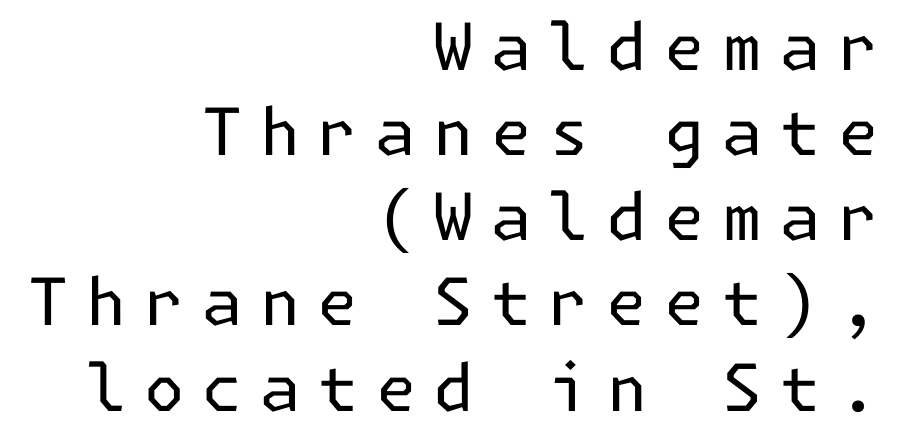
The image shows 65 px regular-weight sans-serif type, upright; set right-aligned, normal line spacing (1.31x), unusually wide letter spacing (+0.27 em), not underlined; low stroke contrast and a medium x-height.
